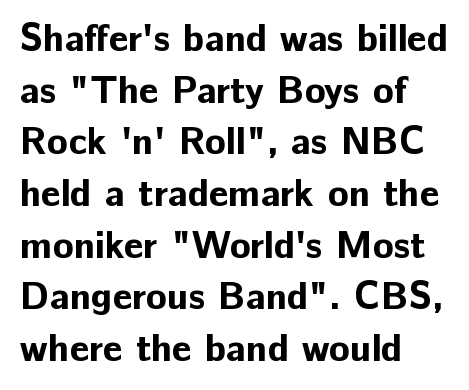
Q: Is the text bold? A: Yes.
Q: Is the text italic (slanted)? A: No, it is upright.
Q: Is the typeface a serif or a sans-serif typeface? A: Sans-serif.
Q: Is the text underlined? A: No.
Q: How is the paragraph aligned? A: Left-aligned.
Q: Is the spacing between letters normal or unusually wide? A: Normal.
Q: Is the spacing between lines tight, normal or loose? A: Normal.
Q: Width (condensed, normal, or wide)? A: Normal.
Q: Stroke contrast? A: Low.
Q: x-height? A: Medium.
Q: Monospaced? A: No.
